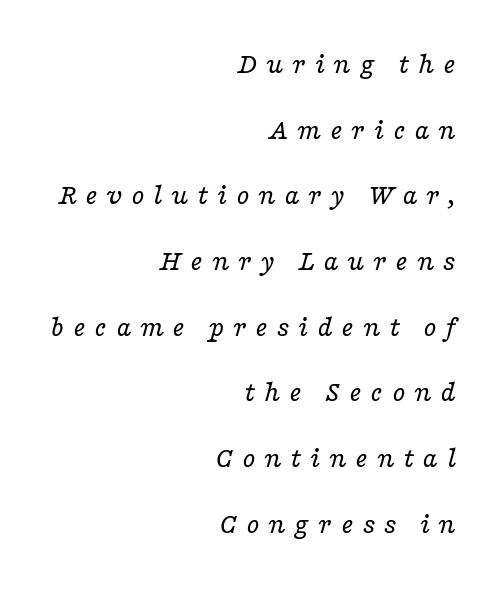
The image shows 30 px regular-weight, wide serif type, italic (leaning right); set right-aligned, loose line spacing (2.19x), unusually wide letter spacing (+0.28 em), not underlined; low stroke contrast and a medium x-height.
